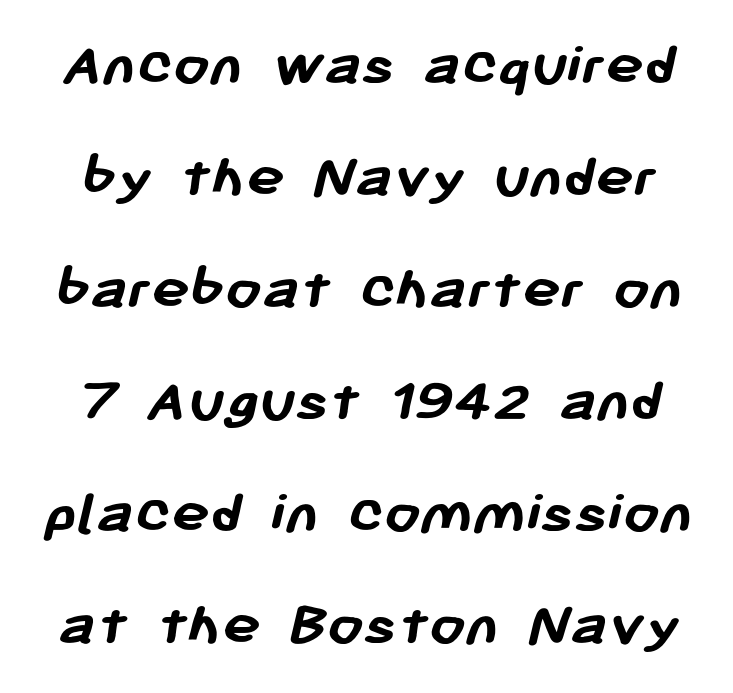
{"serif": "no", "bold": "yes", "weight": "semibold", "width": "normal", "stroke_contrast": "low", "x_height": "medium", "monospaced": "no", "underline": "no", "line_spacing_ratio": 1.75, "letter_spacing": "normal", "letter_spacing_em": 0.0, "glyph_px": 64}
